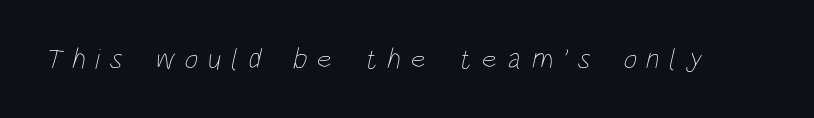
{"bold": "no", "weight": "thin", "width": "condensed", "stroke_contrast": "low", "x_height": "large", "monospaced": "no", "underline": "no", "letter_spacing": "wide", "letter_spacing_em": 0.34, "glyph_px": 29}
